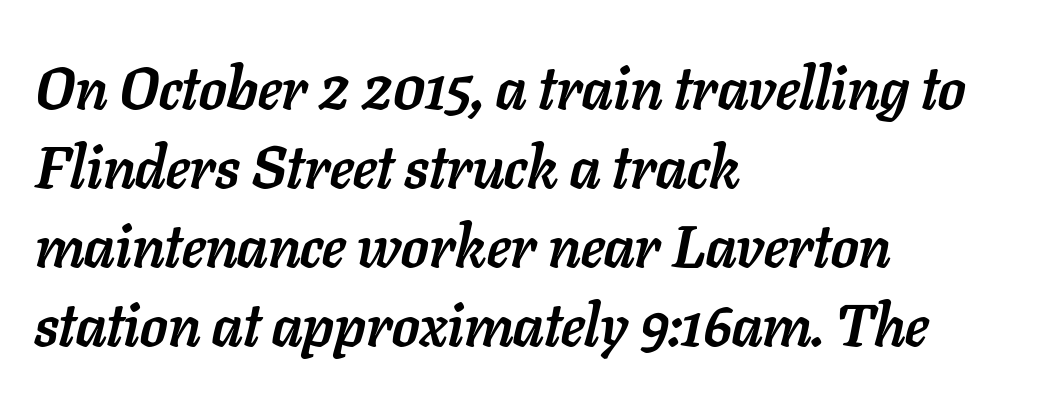
Character widths vary here, with narrow letters taking less room than wide ones. These words are printed bold, with thick strokes throughout. How would I describe the line gaps? Plain and ordinary. The glyphs look as if they've been sheared to an angle. The line texture is even and compact thanks to regular tracking. Is the block centered? No — it sits flush against the left margin.
